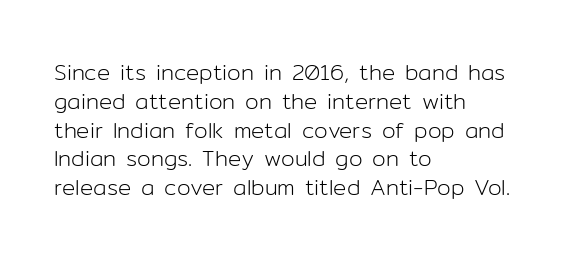
The image shows 22 px text type, upright; set left-aligned, normal line spacing (1.31x), normal letter spacing, not underlined.
